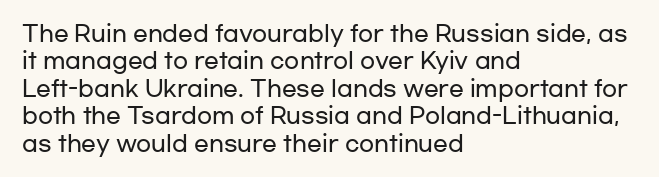
The image shows 22 px text type, upright; set left-aligned, normal line spacing (1.25x), normal letter spacing, not underlined.
